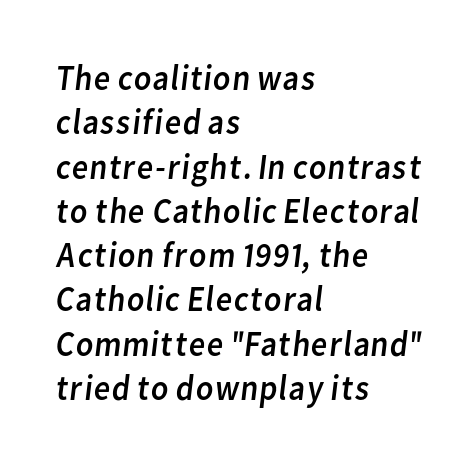
The image shows 36 px regular-weight sans-serif type; set left-aligned, line spacing 1.23x, normal letter spacing, not underlined; low stroke contrast and a medium x-height.
